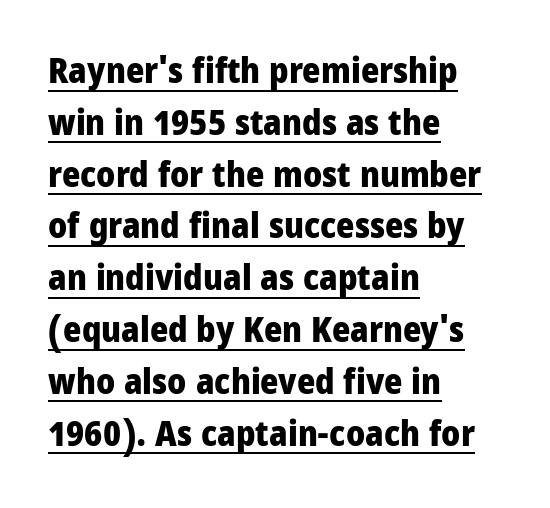
Q: Is the text bold? A: Yes.
Q: Is the text italic (slanted)? A: No, it is upright.
Q: Is the typeface a serif or a sans-serif typeface? A: Sans-serif.
Q: Is the text underlined? A: Yes.
Q: How is the paragraph aligned? A: Left-aligned.
Q: Is the spacing between letters normal or unusually wide? A: Normal.
Q: Is the spacing between lines tight, normal or loose? A: Normal.
Q: Width (condensed, normal, or wide)? A: Condensed.
Q: Stroke contrast? A: Low.
Q: x-height? A: Large.
Q: Monospaced? A: No.
